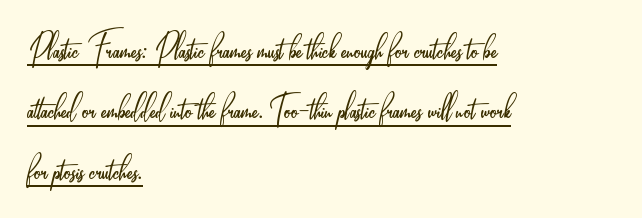
The image shows 42 px light, condensed sans-serif type; set left-aligned, normal line spacing (1.44x), normal letter spacing, underlined; low stroke contrast and a small x-height.
